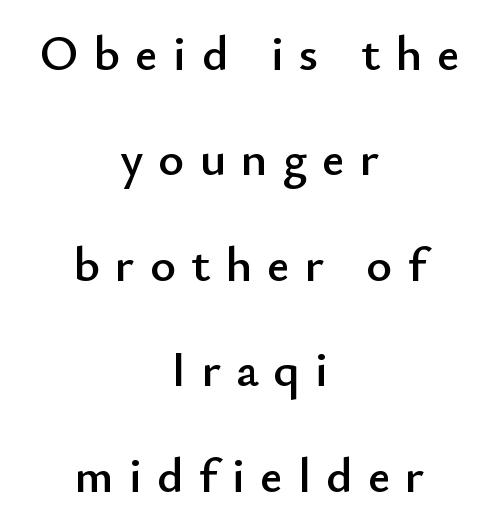
Varying glyph widths throughout — classic text-font behaviour. The type is letterspaced generously, with wide tracking. The passage shown is not underscored anywhere. Grotesque or geometric, the face here clearly has no serifs.
